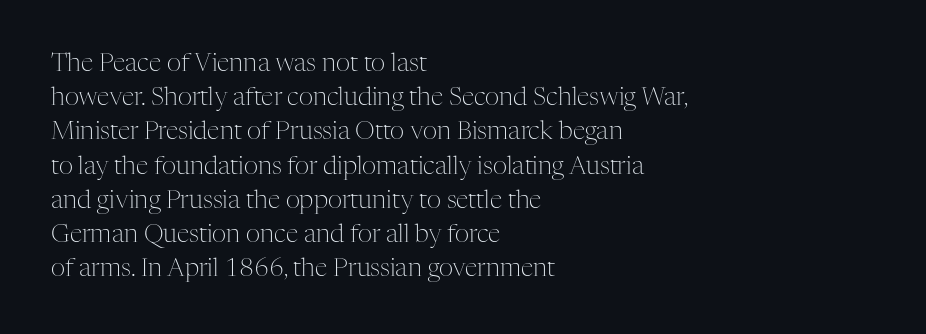
Q: Is the text bold? A: No.
Q: Is the text italic (slanted)? A: No, it is upright.
Q: Is the text underlined? A: No.
Q: How is the paragraph aligned? A: Left-aligned.
Q: Is the spacing between letters normal or unusually wide? A: Normal.
Q: Is the spacing between lines tight, normal or loose? A: Normal.
